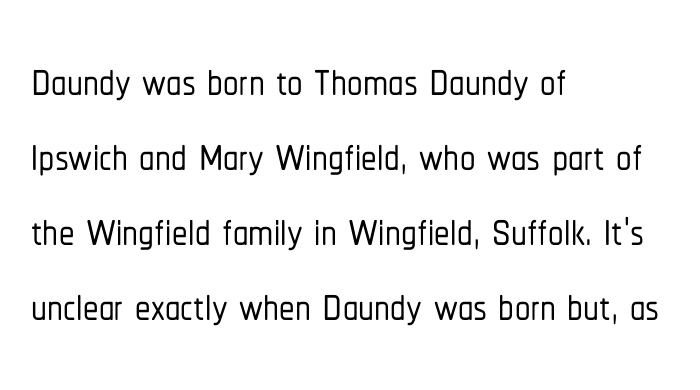
Q: Is the text italic (slanted)? A: No, it is upright.
Q: Is the typeface a serif or a sans-serif typeface? A: Sans-serif.
Q: Is the text underlined? A: No.
Q: How is the paragraph aligned? A: Left-aligned.
Q: Is the spacing between letters normal or unusually wide? A: Normal.
Q: Width (condensed, normal, or wide)? A: Condensed.
Q: Stroke contrast? A: Low.
Q: x-height? A: Medium.
Q: Monospaced? A: No.
